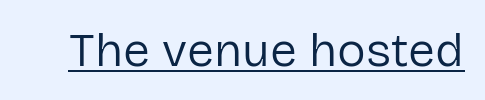
The image shows 48 px regular-weight sans-serif type, upright; set normal letter spacing, underlined; low stroke contrast and a medium x-height.
